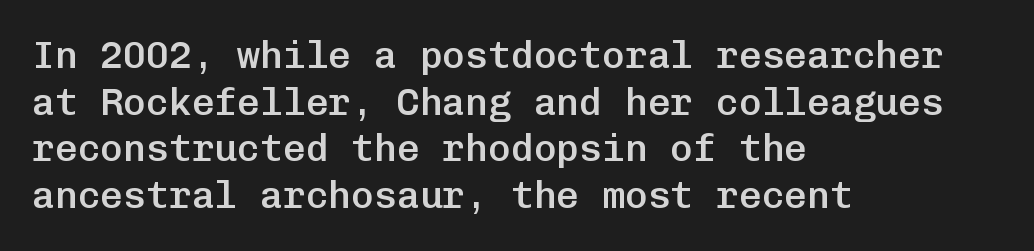
The strip under each line holds only bare page. Horizontal alignment here is leftward, the default for most running prose. Each word holds together tightly as a unit, with standard inter-letter gaps. Font category for this specimen: sans-serif. Is this a fixed-width face? Yes — each glyph sits in an identical cell.
